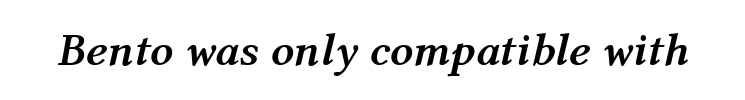
Q: Is the text bold? A: Yes.
Q: Is the text italic (slanted)? A: Yes, it leans right by about 12 degrees.
Q: Is the text underlined? A: No.
Q: Is the spacing between letters normal or unusually wide? A: Normal.
Q: Width (condensed, normal, or wide)? A: Normal.
Q: Stroke contrast? A: Medium.
Q: x-height? A: Medium.
Q: Monospaced? A: No.
